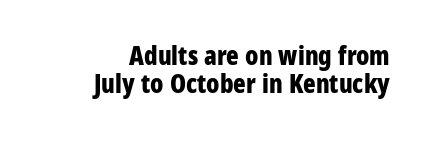
Compared with a flush-left layout, this one pins lines to the opposite, right side. The specimen omits any rule beneath the text block's lines. The vertical gap from one line to the next is small. Posture: straight, roman, zero tilt. Honestly, the letter spacing is just normal — you wouldn't notice it.
